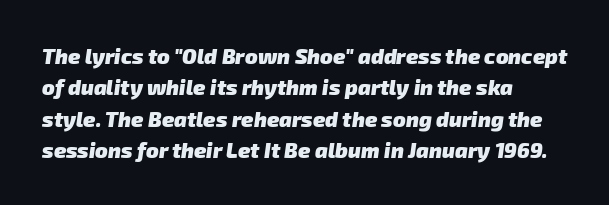
The image shows 21 px bold type; set left-aligned, normal line spacing (1.5x), normal letter spacing, not underlined.
